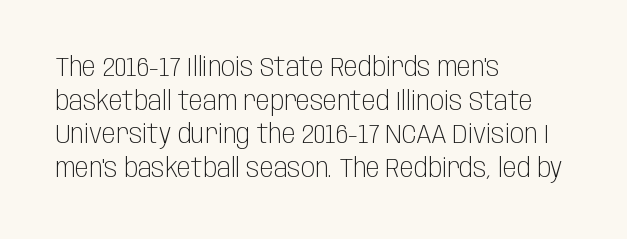
Q: Is the text bold? A: No.
Q: Is the text italic (slanted)? A: No, it is upright.
Q: Is the text underlined? A: No.
Q: How is the paragraph aligned? A: Left-aligned.
Q: Is the spacing between letters normal or unusually wide? A: Normal.
Q: Is the spacing between lines tight, normal or loose? A: Normal.
